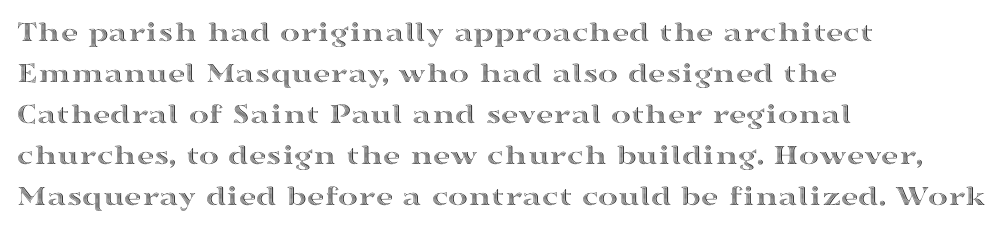
Q: Is the text italic (slanted)? A: No, it is upright.
Q: Is the text underlined? A: No.
Q: How is the paragraph aligned? A: Left-aligned.
Q: Is the spacing between letters normal or unusually wide? A: Normal.
Q: Is the spacing between lines tight, normal or loose? A: Normal.
Q: Width (condensed, normal, or wide)? A: Wide.
Q: x-height? A: Medium.
Q: Monospaced? A: No.
